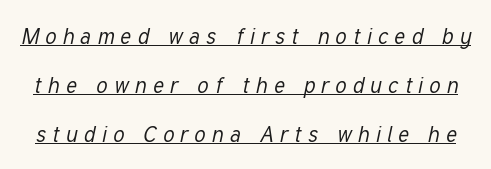
{"italic": "yes", "lean": "right", "slant_degrees": 12, "bold": "no", "underline": "yes", "line_spacing": "loose", "line_spacing_ratio": 2.23, "letter_spacing": "wide", "letter_spacing_em": 0.29, "glyph_px": 22}
